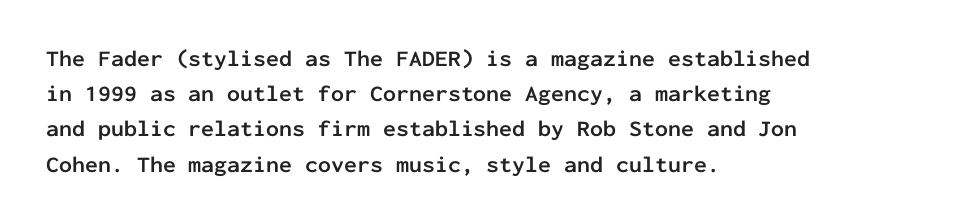
Each new line begins a customary step beneath the previous one. This rendering leaves character spacing at its baseline value. The lettering stays uniformly vertical, giving the passage a roman look. This rendering features lettering with no underline. A student would call this left alignment; a typographer would say flush left, rag right. Is the type bold? Yes — the strokes are clearly thick and heavy.
